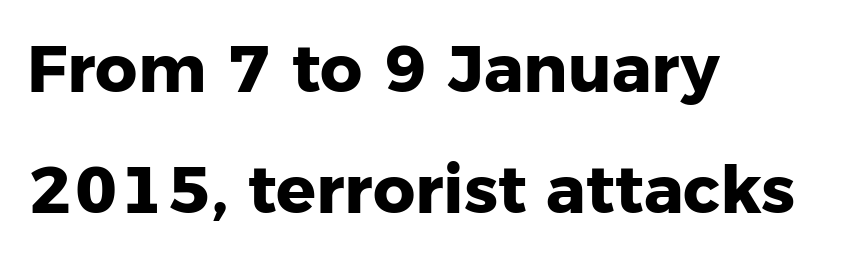
{"serif": "no", "italic": "no", "bold": "yes", "weight": "heavy", "width": "normal", "stroke_contrast": "low", "x_height": "medium", "monospaced": "no", "underline": "no", "align": "left", "line_spacing_ratio": 1.84, "letter_spacing": "normal", "letter_spacing_em": 0.0, "glyph_px": 66}
